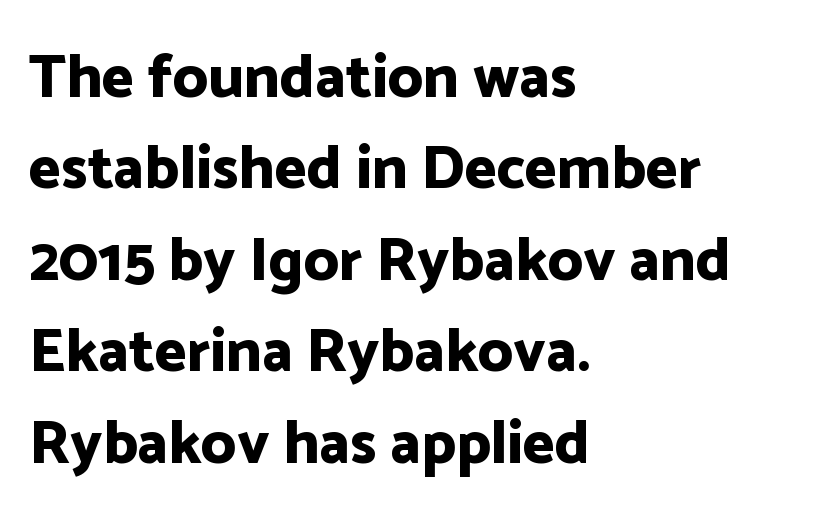
Q: Is the text bold? A: Yes.
Q: Is the text italic (slanted)? A: No, it is upright.
Q: Is the typeface a serif or a sans-serif typeface? A: Sans-serif.
Q: Is the text underlined? A: No.
Q: How is the paragraph aligned? A: Left-aligned.
Q: Is the spacing between letters normal or unusually wide? A: Normal.
Q: Is the spacing between lines tight, normal or loose? A: Normal.
Q: Width (condensed, normal, or wide)? A: Normal.
Q: Stroke contrast? A: Low.
Q: x-height? A: Medium.
Q: Monospaced? A: No.
